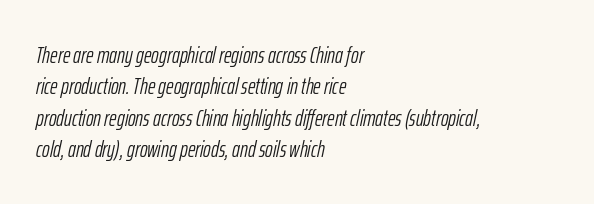
Q: Is the text bold? A: No.
Q: Is the text italic (slanted)? A: Yes, it leans right by about 12 degrees.
Q: Is the text underlined? A: No.
Q: How is the paragraph aligned? A: Left-aligned.
Q: Is the spacing between letters normal or unusually wide? A: Normal.
Q: Is the spacing between lines tight, normal or loose? A: Normal.
